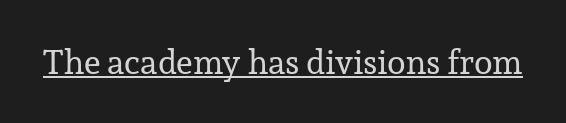
{"serif": "yes", "italic": "no", "bold": "no", "weight": "regular", "width": "normal", "stroke_contrast": "low", "x_height": "medium", "monospaced": "no", "underline": "yes", "letter_spacing": "normal", "letter_spacing_em": 0.0, "glyph_px": 34}
